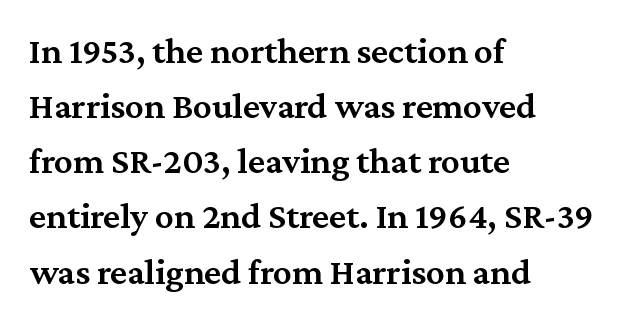
The face used here is proportionally spaced, like ordinary book or web type. The ragged edge is on the right, which tells us the setting is flush left. The lines sit at an ordinary, default distance from one another. Notice the strokes are somewhat thickened but not fully heavy: this is a semibold.
